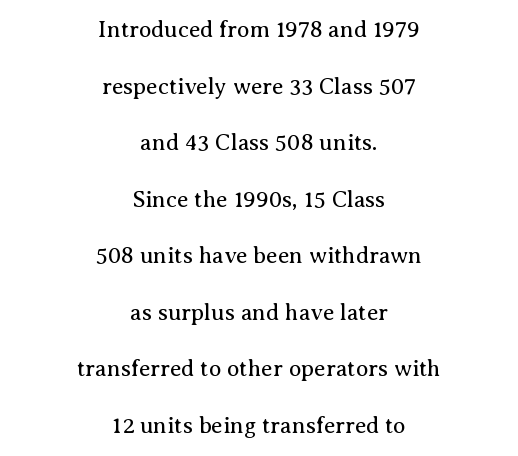
Q: Is the text bold? A: No.
Q: Is the text italic (slanted)? A: No, it is upright.
Q: Is the text underlined? A: No.
Q: How is the paragraph aligned? A: Centered.
Q: Is the spacing between letters normal or unusually wide? A: Normal.
Q: Is the spacing between lines tight, normal or loose? A: Loose.
